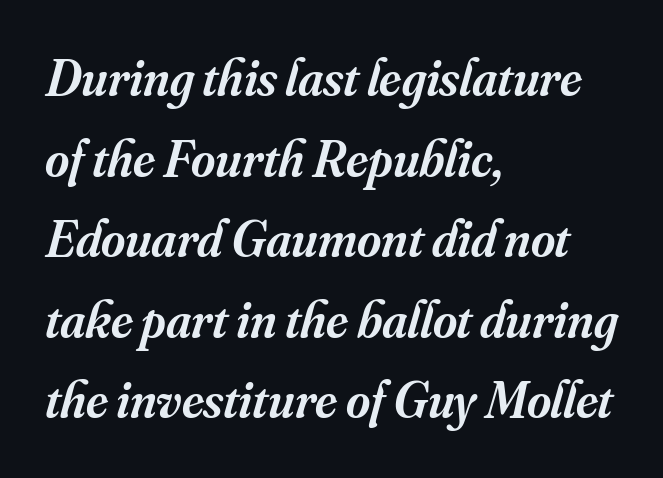
{"serif": "yes", "italic": "yes", "lean": "right", "slant_degrees": 16, "bold": "semi", "weight": "semibold", "width": "normal", "stroke_contrast": "medium", "x_height": "small", "monospaced": "no", "underline": "no", "align": "left", "line_spacing": "normal", "line_spacing_ratio": 1.55, "letter_spacing": "normal", "letter_spacing_em": 0.0, "glyph_px": 52}
